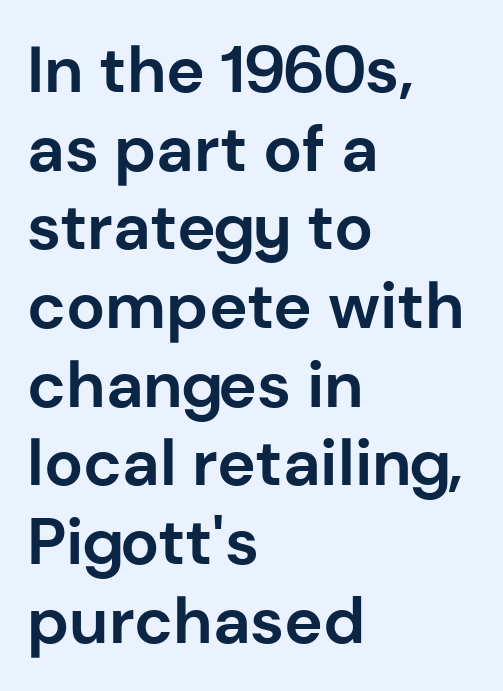
Does extra space separate the letters? No, they use regular spacing. Only glyphs here, with clear space below each row. Character widths vary here, with narrow letters taking less room than wide ones. These lines are composed in type without serifs.
